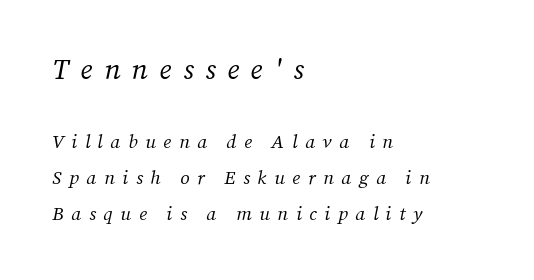
Scale decreases going downward across the two blocks. Regarding leading, the lines here are spaced well apart. The glyphs are unaccompanied by any horizontal stroke below them. Little horizontal feet cap the strokes, marking this as serif type.
